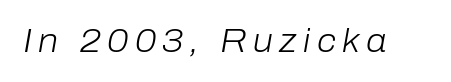
Q: Is the text bold? A: No.
Q: Is the text italic (slanted)? A: Yes, it leans right by about 10 degrees.
Q: Is the text underlined? A: No.
Q: Width (condensed, normal, or wide)? A: Normal.
Q: Stroke contrast? A: Low.
Q: x-height? A: Medium.
Q: Monospaced? A: No.
